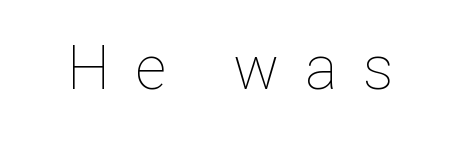
Here the designer chose a conventional face with non-uniform glyph widths. Descenders are the only things crossing below the line. Designer's note — italics off, roman on. Inter-character spacing is expanded well beyond the font's built-in metrics. Heft: none added — not bold.
